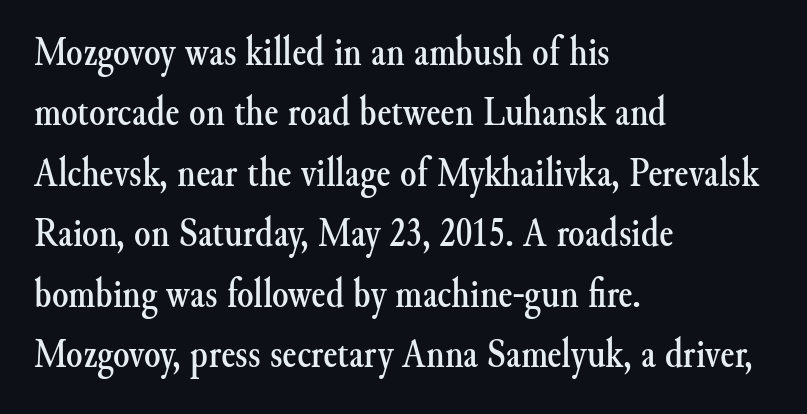
Q: Is the text italic (slanted)? A: No, it is upright.
Q: Is the typeface a serif or a sans-serif typeface? A: Serif.
Q: Is the text underlined? A: No.
Q: How is the paragraph aligned? A: Left-aligned.
Q: Is the spacing between letters normal or unusually wide? A: Normal.
Q: Is the spacing between lines tight, normal or loose? A: Normal.
Q: Width (condensed, normal, or wide)? A: Normal.
Q: Stroke contrast? A: Medium.
Q: x-height? A: Small.
Q: Monospaced? A: No.
